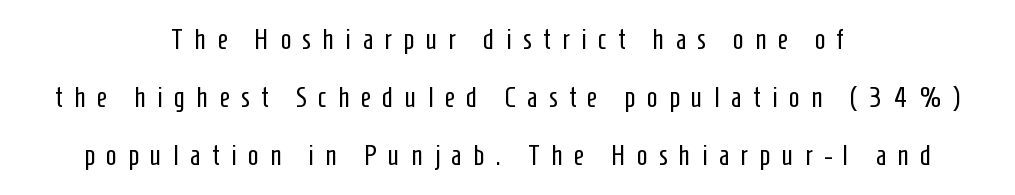
Notice how the passage keeps no hard edge, just a central spine. The vertical gap from one line to the next is large. Tall strokes in this sample are plumb rather than angled. Spacing verdict: proportional, widths tailored to each character.
